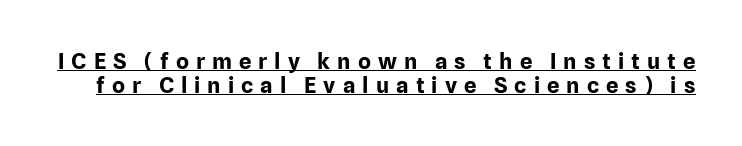
Q: Is the text bold? A: Yes.
Q: Is the text italic (slanted)? A: No, it is upright.
Q: Is the text underlined? A: Yes.
Q: Is the spacing between letters normal or unusually wide? A: Unusually wide.
Q: Is the spacing between lines tight, normal or loose? A: Tight.
